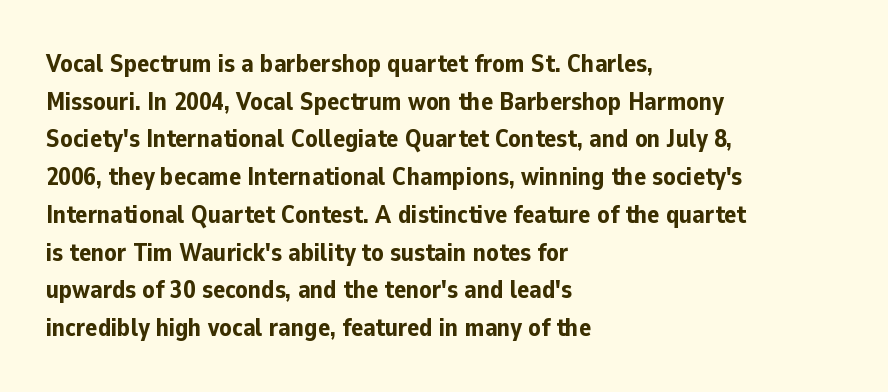
Students, note that the glyphs here touch the page at normal intervals. The vertical gap from one line to the next is medium. The lettering stays uniformly vertical, giving the passage a roman look. The lines are quadded left. Heft: maximum for text — a bold. Type without underlining.
